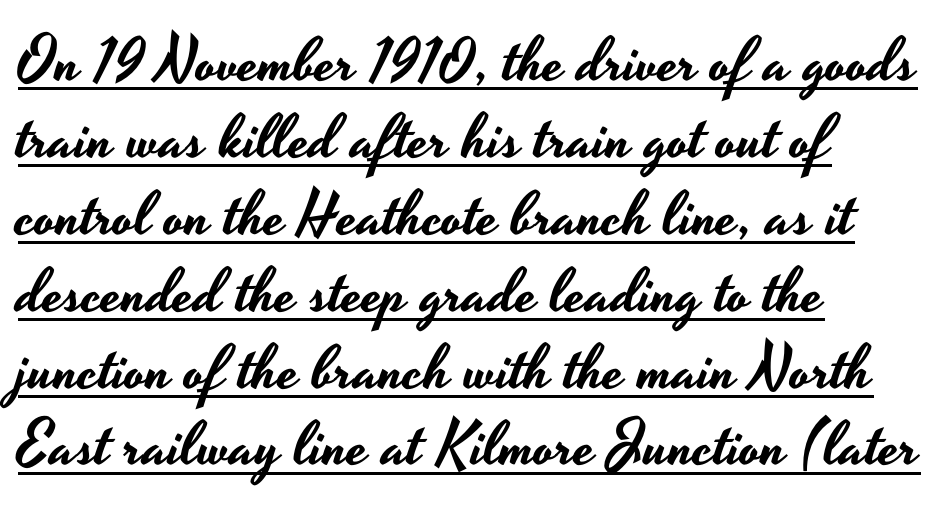
Q: Is the text italic (slanted)? A: Yes.
Q: Is the typeface a serif or a sans-serif typeface? A: Sans-serif.
Q: Is the text underlined? A: Yes.
Q: How is the paragraph aligned? A: Left-aligned.
Q: Is the spacing between letters normal or unusually wide? A: Normal.
Q: Width (condensed, normal, or wide)? A: Wide.
Q: Stroke contrast? A: Low.
Q: x-height? A: Small.
Q: Monospaced? A: No.
